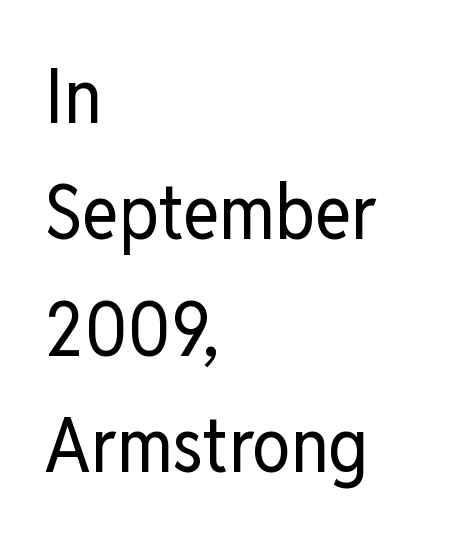
Q: Is the text bold? A: No.
Q: Is the text italic (slanted)? A: No, it is upright.
Q: Is the typeface a serif or a sans-serif typeface? A: Sans-serif.
Q: Is the text underlined? A: No.
Q: How is the paragraph aligned? A: Left-aligned.
Q: Is the spacing between letters normal or unusually wide? A: Normal.
Q: Is the spacing between lines tight, normal or loose? A: Normal.
Q: Width (condensed, normal, or wide)? A: Condensed.
Q: Stroke contrast? A: Low.
Q: x-height? A: Medium.
Q: Monospaced? A: No.
